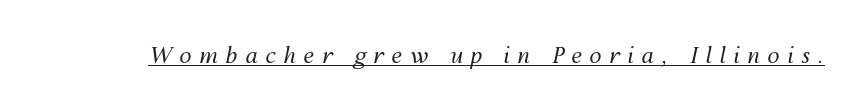
The image shows 22 px text type, italic (leaning right); set unusually wide letter spacing (+0.34 em), underlined.
